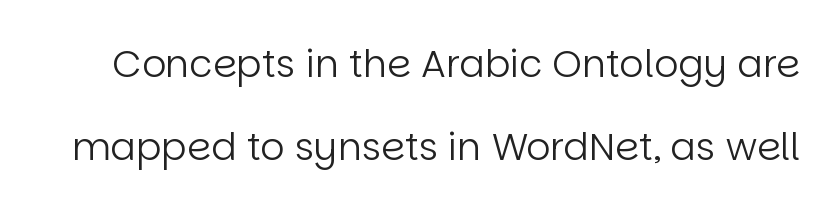
The font's upright variant was chosen for this text. Any mark beneath the type? The region is blank. Vertical stems look standard width or narrower in stroke. Students, observe: this is what heavily led, spacious text looks like.
